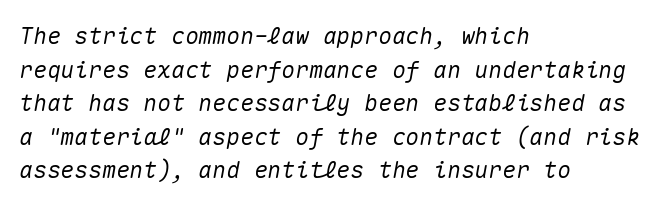
{"italic": "yes", "lean": "right", "slant_degrees": 10, "underline": "no", "align": "left", "line_spacing": "normal", "line_spacing_ratio": 1.46, "letter_spacing": "normal", "letter_spacing_em": 0.0, "glyph_px": 23}
